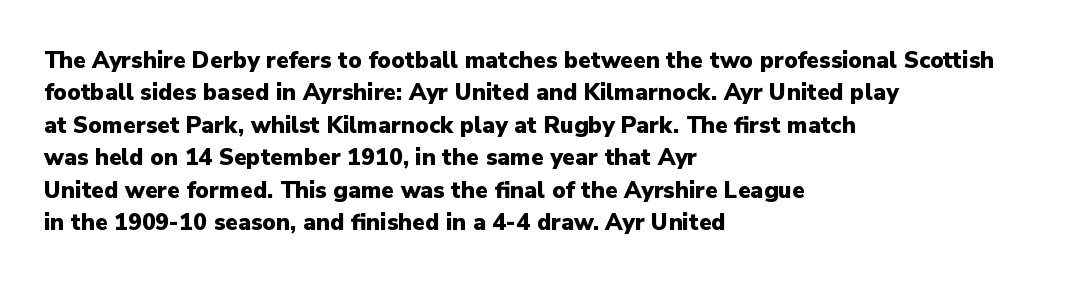
Q: Is the text bold? A: Yes.
Q: Is the text italic (slanted)? A: No, it is upright.
Q: Is the text underlined? A: No.
Q: How is the paragraph aligned? A: Left-aligned.
Q: Is the spacing between letters normal or unusually wide? A: Normal.
Q: Is the spacing between lines tight, normal or loose? A: Normal.
